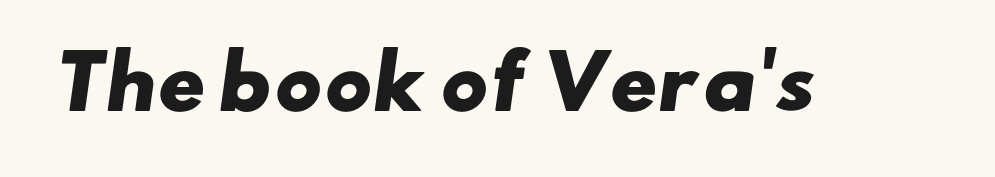
Anything drawn beneath the words? Only blank space. Each letter's strokes conclude bluntly, with no projecting serifs. The face used here has the dense, thick strokes of a bold. Words appear dense and cohesive because spacing is normal. Is this a fixed-width face? No — the glyphs have proportional, varying widths.
